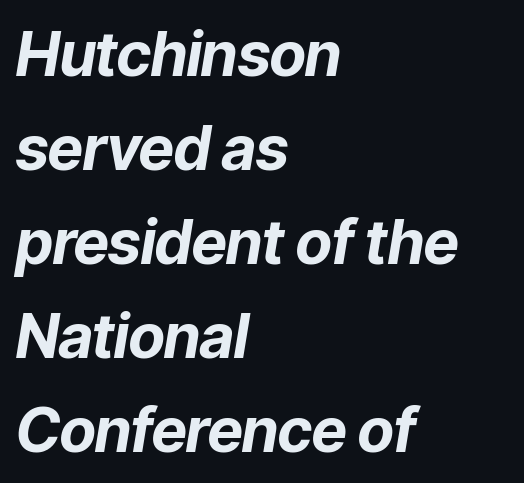
The image shows 61 px bold type, italic (leaning right); set left-aligned, normal line spacing (1.54x), normal letter spacing, not underlined; low stroke contrast and a medium x-height.
